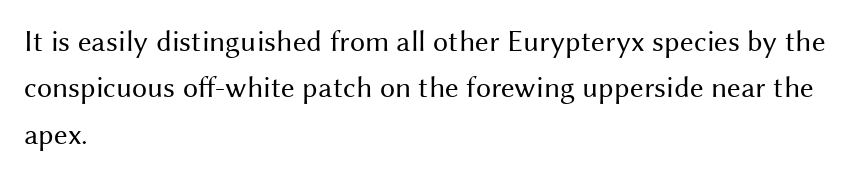
The designer left line spacing at the default. Letter spacing: default. Observe the absence of serifs on each vertical stroke in this sample. A student would call this left alignment; a typographer would say flush left, rag right.
